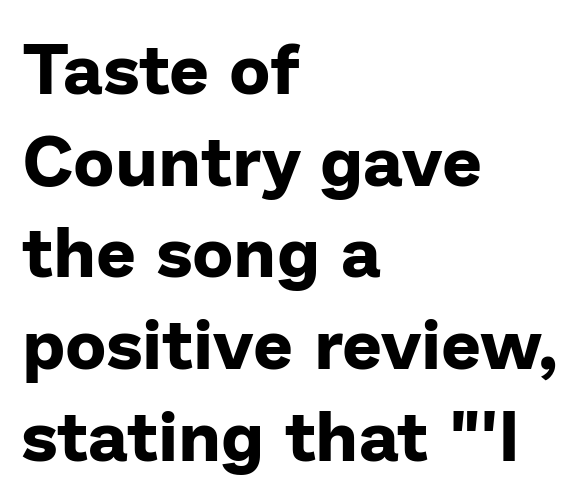
Q: Is the text bold? A: Yes.
Q: Is the text italic (slanted)? A: No, it is upright.
Q: Is the typeface a serif or a sans-serif typeface? A: Sans-serif.
Q: Is the text underlined? A: No.
Q: How is the paragraph aligned? A: Left-aligned.
Q: Is the spacing between letters normal or unusually wide? A: Normal.
Q: Is the spacing between lines tight, normal or loose? A: Normal.
Q: Width (condensed, normal, or wide)? A: Normal.
Q: Stroke contrast? A: Low.
Q: x-height? A: Medium.
Q: Monospaced? A: No.
